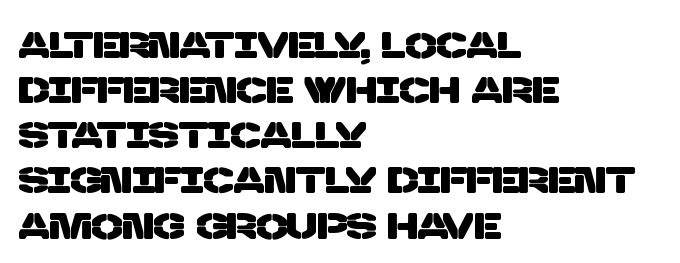
The line texture is even and compact thanks to regular tracking. Does the copy run flush right? No — it runs flush left. The zone under the glyphs is completely vacant. Proportional: the letters do not fall into vertical columns. The glyphs in this specimen are sans serif.
